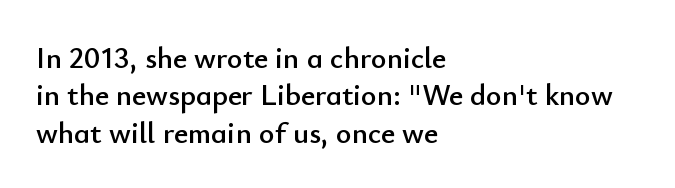
The image shows 30 px sans-serif type, upright; set left-aligned, normal line spacing (1.25x), normal letter spacing, not underlined; low stroke contrast and a small x-height.
